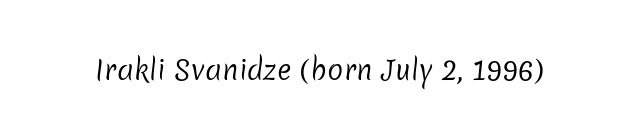
The line texture is even and compact thanks to regular tracking. Glance below the letters and you will spot only blank space. Heft: none added — not bold.
